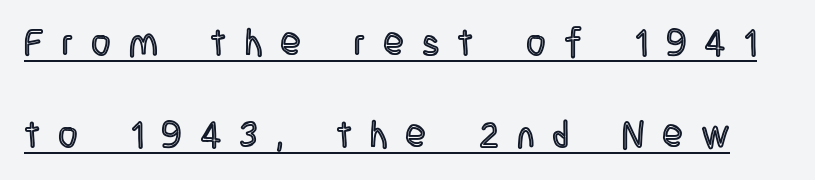
The image shows 38 px condensed type, upright; set loose line spacing (2.43x), unusually wide letter spacing (+0.47 em), underlined; a large x-height.
